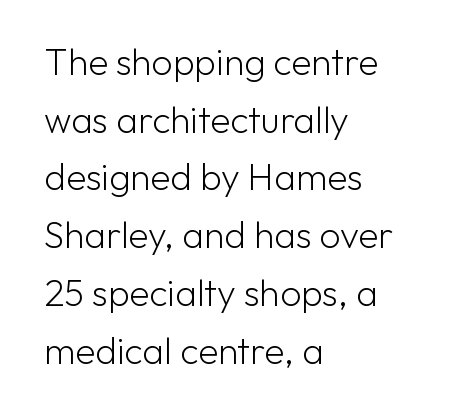
The image shows 37 px light sans-serif type, upright; set left-aligned, normal line spacing (1.56x), normal letter spacing, not underlined; low stroke contrast and a medium x-height.
